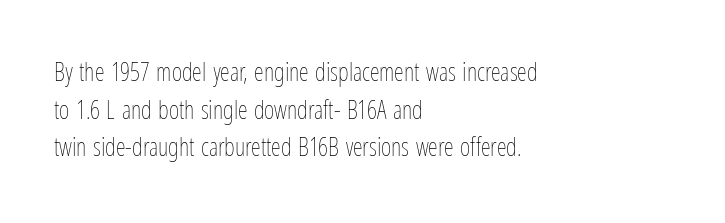
Q: Is the text bold? A: No.
Q: Is the text italic (slanted)? A: No, it is upright.
Q: Is the text underlined? A: No.
Q: How is the paragraph aligned? A: Left-aligned.
Q: Is the spacing between letters normal or unusually wide? A: Normal.
Q: Is the spacing between lines tight, normal or loose? A: Normal.
